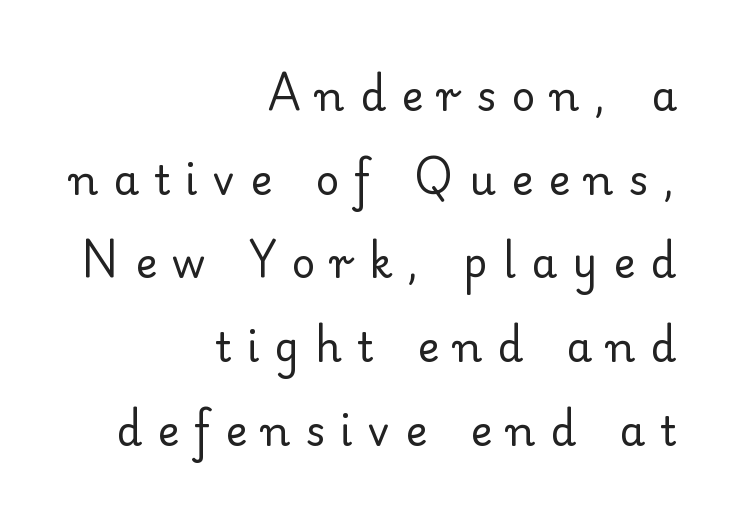
Font category for this specimen: serif. Each new line begins a long way beneath the previous one. Spacing verdict: proportional, widths tailored to each character. These glyphs show unthickened strokes, regular width or finer.
